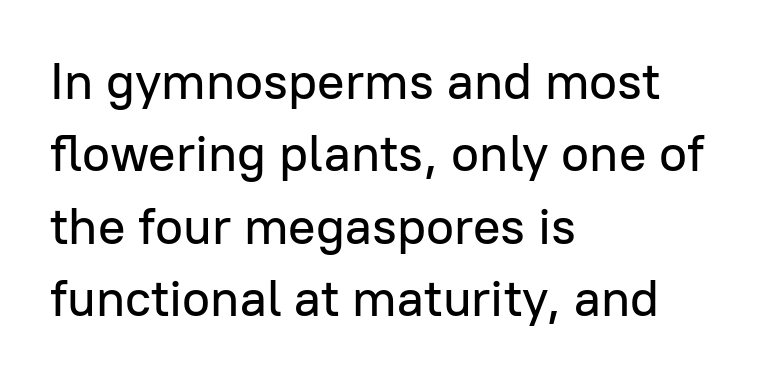
{"serif": "no", "italic": "no", "width": "normal", "stroke_contrast": "low", "x_height": "medium", "monospaced": "no", "underline": "no", "align": "left", "line_spacing": "normal", "line_spacing_ratio": 1.42, "letter_spacing": "normal", "letter_spacing_em": 0.0, "glyph_px": 51}
